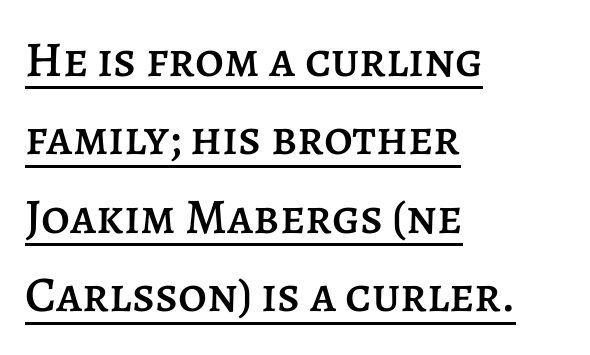
{"italic": "no", "width": "normal", "stroke_contrast": "low", "x_height": "large", "monospaced": "no", "underline": "yes", "align": "left", "line_spacing": "normal", "line_spacing_ratio": 1.57, "letter_spacing": "normal", "letter_spacing_em": 0.0, "glyph_px": 50}
